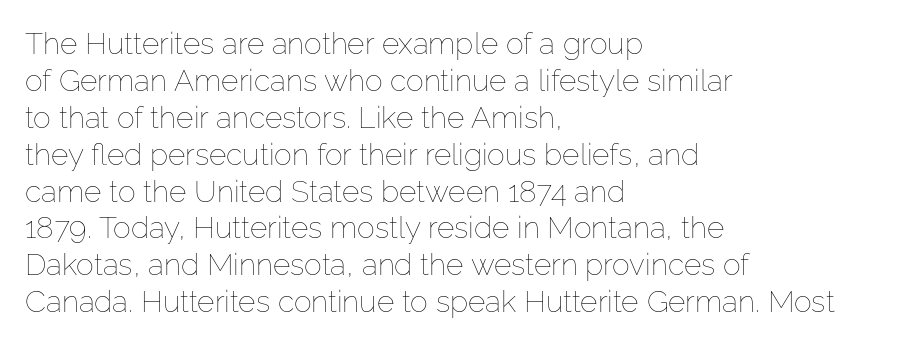
Q: Is the text bold? A: No.
Q: Is the text italic (slanted)? A: No, it is upright.
Q: Is the text underlined? A: No.
Q: How is the paragraph aligned? A: Left-aligned.
Q: Is the spacing between letters normal or unusually wide? A: Normal.
Q: Width (condensed, normal, or wide)? A: Normal.
Q: Stroke contrast? A: Low.
Q: x-height? A: Medium.
Q: Monospaced? A: No.
